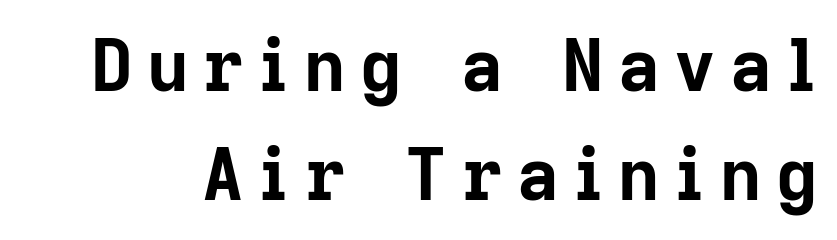
Q: Is the text bold? A: Yes.
Q: Is the text italic (slanted)? A: No, it is upright.
Q: Is the typeface a serif or a sans-serif typeface? A: Sans-serif.
Q: Is the text underlined? A: No.
Q: Is the spacing between letters normal or unusually wide? A: Unusually wide.
Q: Is the spacing between lines tight, normal or loose? A: Normal.
Q: Width (condensed, normal, or wide)? A: Normal.
Q: Stroke contrast? A: Low.
Q: x-height? A: Medium.
Q: Monospaced? A: No.
